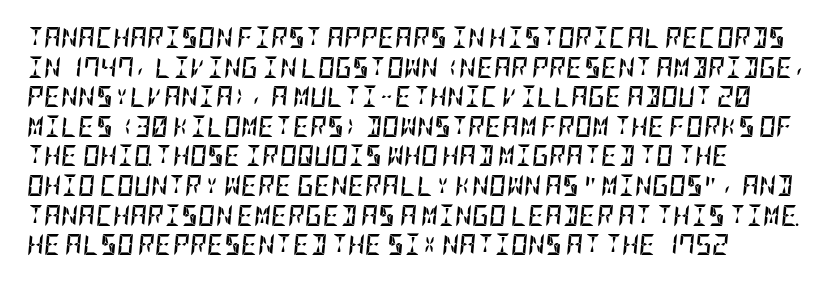
Clear beneath every line of the passage. I'd describe the lettering as bold — thick and assertive. Nobody touched the tracking dial on this one. Left-aligned paragraph, ragged on the right. Every character sits at an angle, as italics do. This block has exactly the height ordinary leading produces.
